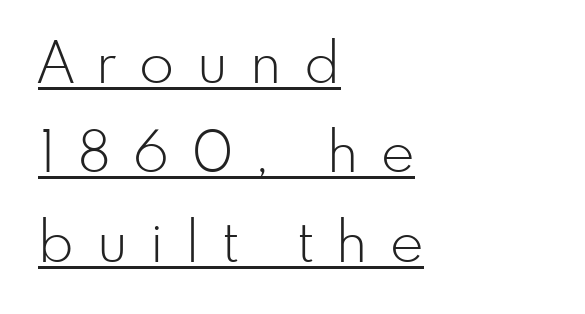
The image shows 57 px light sans-serif type, upright; set left-aligned, normal line spacing (1.57x), unusually wide letter spacing (+0.4 em), underlined; low stroke contrast and a small x-height.
